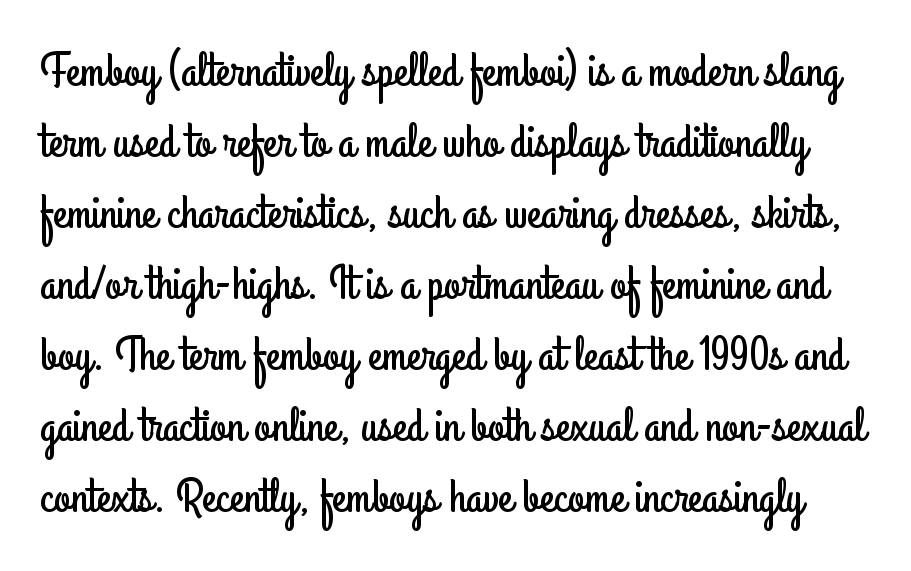
{"serif": "no", "width": "condensed", "stroke_contrast": "low", "x_height": "small", "monospaced": "no", "underline": "no", "line_spacing": "normal", "line_spacing_ratio": 1.51, "letter_spacing": "normal", "letter_spacing_em": 0.0, "glyph_px": 47}
